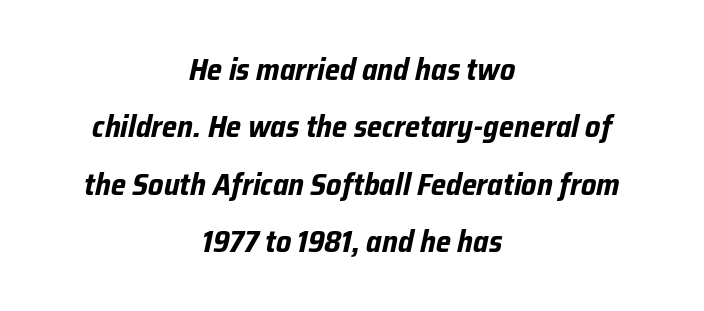
The zone under the glyphs is completely vacant. Does the weight exceed regular? Yes, all the way to bold. Inter-character spacing is left at the font's built-in metrics. These lines are rendered in a variable-pitch font. The rendering applies a slant to the glyphs. The lines are quadded center.
